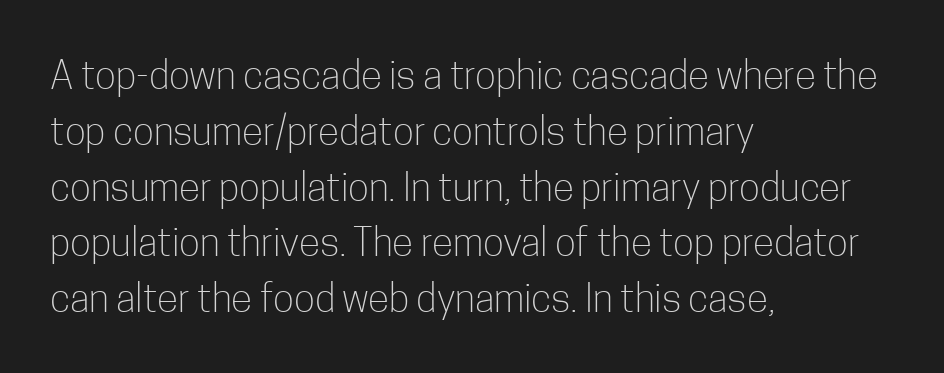
Spacing verdict: proportional, widths tailored to each character. Unlike italic type, these characters show no tilt at all. Leading: standard. Does the copy run flush right? No — it runs flush left.
